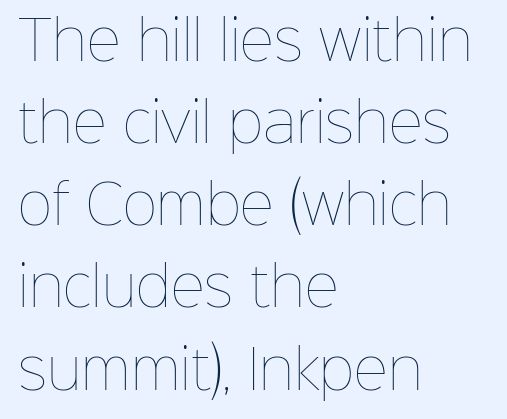
Weight: not bold — regular or lighter. The passage shown is typed in a proportional face where columns would drift. The words here are not underlined. Notice how the stems are strictly vertical — no italics here. The passage shown stacks its lines at a standard gap. Alignment: flush left.
